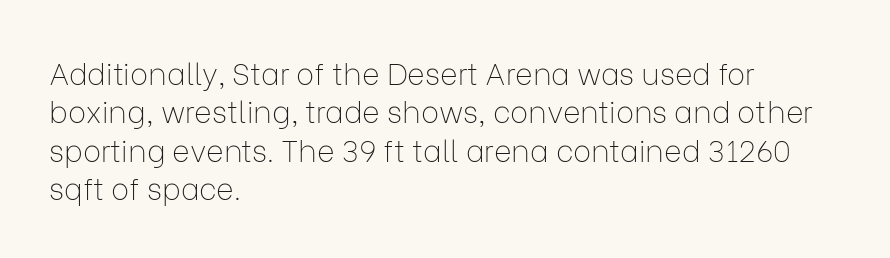
Q: Is the text bold? A: No.
Q: Is the text italic (slanted)? A: No, it is upright.
Q: Is the typeface a serif or a sans-serif typeface? A: Sans-serif.
Q: Is the text underlined? A: No.
Q: How is the paragraph aligned? A: Left-aligned.
Q: Is the spacing between letters normal or unusually wide? A: Normal.
Q: Is the spacing between lines tight, normal or loose? A: Normal.
Q: Width (condensed, normal, or wide)? A: Normal.
Q: Stroke contrast? A: Low.
Q: x-height? A: Medium.
Q: Monospaced? A: No.
